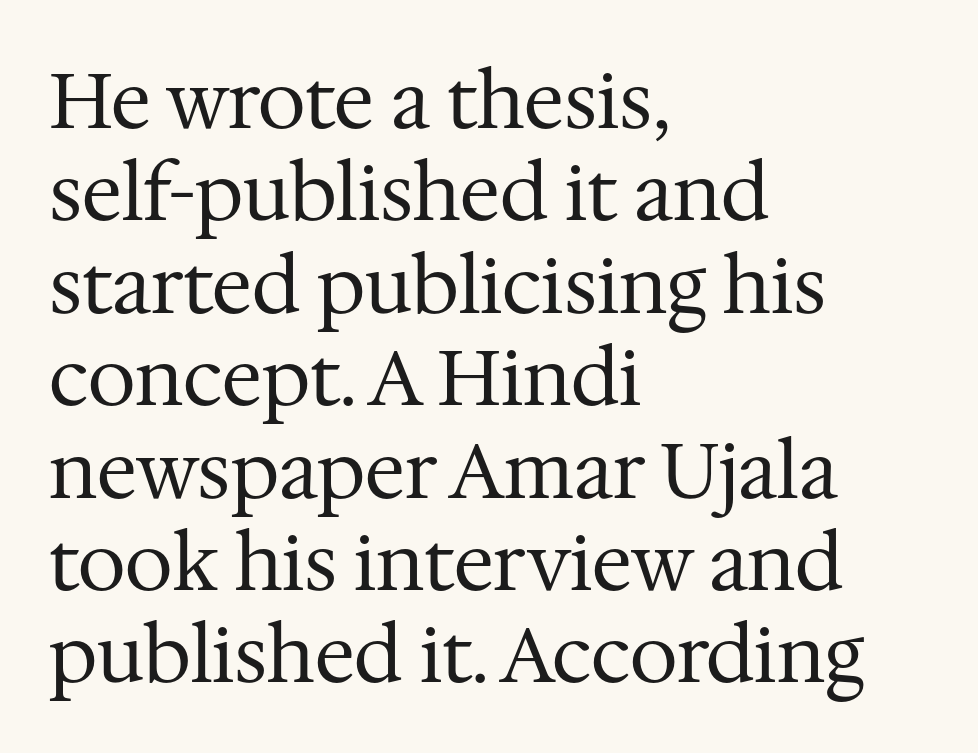
{"serif": "yes", "italic": "no", "bold": "no", "weight": "regular", "width": "normal", "stroke_contrast": "medium", "x_height": "medium", "monospaced": "no", "underline": "no", "align": "left", "line_spacing_ratio": 1.2, "letter_spacing": "normal", "letter_spacing_em": 0.0, "glyph_px": 77}
